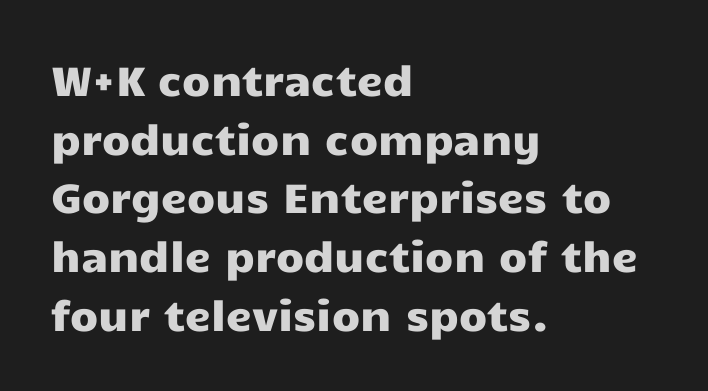
Q: Is the text italic (slanted)? A: No, it is upright.
Q: Is the typeface a serif or a sans-serif typeface? A: Sans-serif.
Q: Is the text underlined? A: No.
Q: How is the paragraph aligned? A: Left-aligned.
Q: Is the spacing between letters normal or unusually wide? A: Normal.
Q: Is the spacing between lines tight, normal or loose? A: Normal.
Q: Width (condensed, normal, or wide)? A: Wide.
Q: Stroke contrast? A: Low.
Q: x-height? A: Medium.
Q: Monospaced? A: No.
